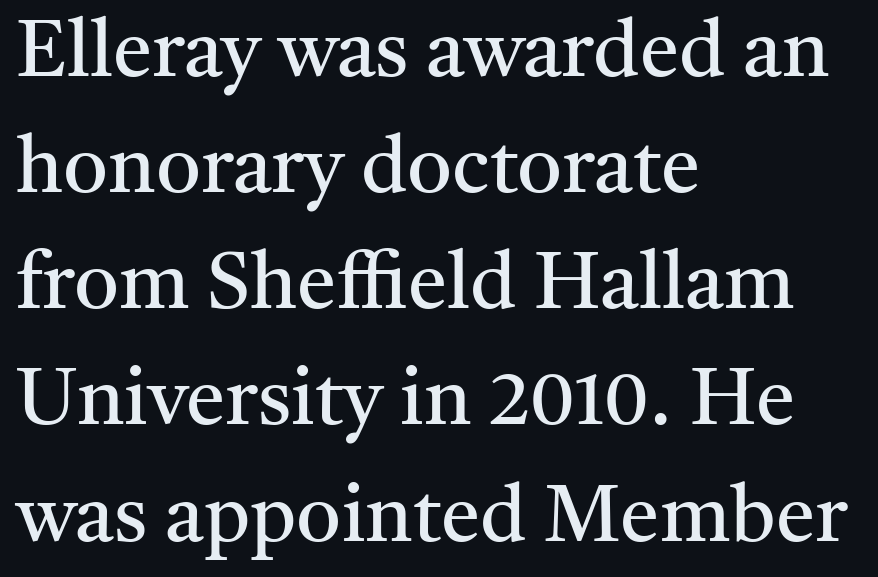
{"serif": "yes", "italic": "no", "bold": "no", "weight": "regular", "width": "normal", "stroke_contrast": "medium", "x_height": "medium", "monospaced": "no", "underline": "no", "align": "left", "line_spacing": "normal", "line_spacing_ratio": 1.47, "letter_spacing": "normal", "letter_spacing_em": 0.0, "glyph_px": 79}
